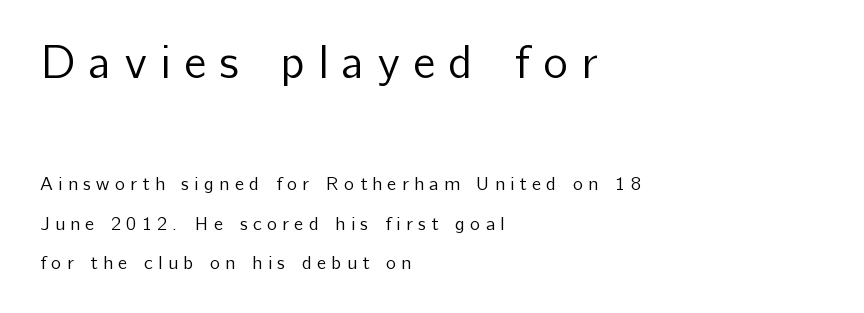
Typesetter's note — upper block bumped up in size, lower block left smaller. Looks like regular typesetting: each glyph gets only the width it needs. Ink coverage per letter is moderate at most. Tall strokes in this sample are plumb rather than angled. A great deal of white space separates one row of letters from the next.
